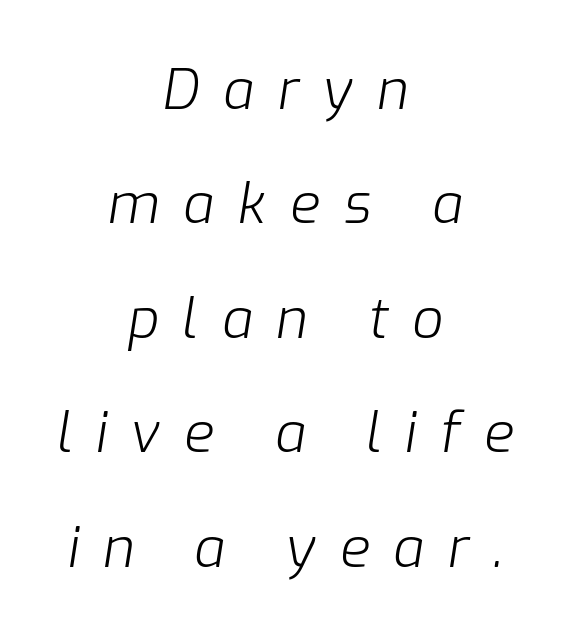
The image shows 55 px light type, italic (leaning right); set centered, loose line spacing (2.08x), unusually wide letter spacing (+0.43 em), not underlined; low stroke contrast and a medium x-height.
